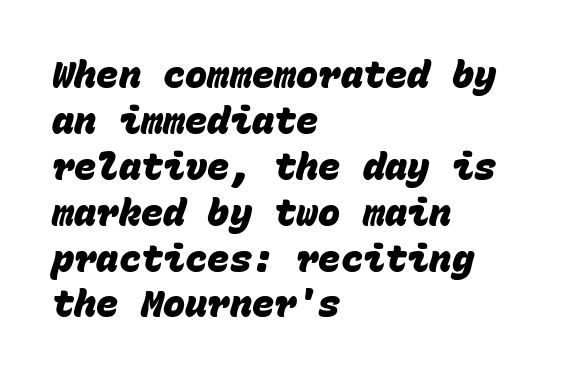
The image shows 37 px heavy sans-serif type, monospaced; set left-aligned, line spacing 1.24x, normal letter spacing, not underlined; low stroke contrast and a large x-height.
